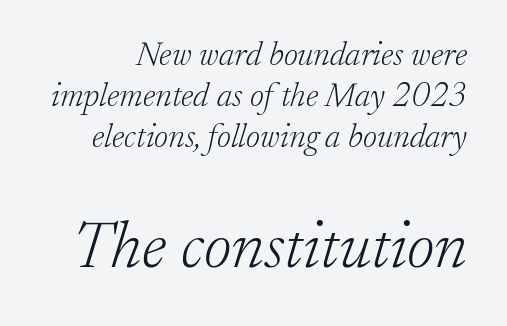
{"serif": "yes", "italic": "yes", "lean": "right", "slant_degrees": 17, "bold": "no", "weight": "light", "width": "normal", "stroke_contrast": "low", "x_height": "small", "monospaced": "no", "underline": "no", "line_spacing_ratio": 1.21, "letter_spacing": "normal", "letter_spacing_em": 0.0, "larger_block": "second", "size_ratio": 1.97, "glyph_px": 67}
